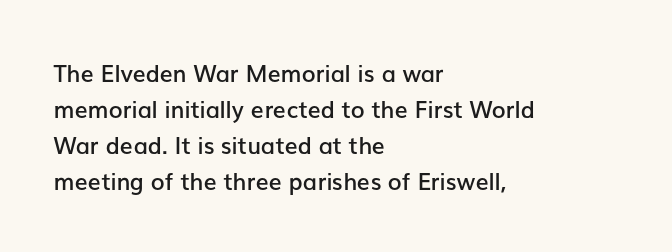
Q: Is the text bold? A: Semi-bold.
Q: Is the text italic (slanted)? A: No, it is upright.
Q: Is the text underlined? A: No.
Q: How is the paragraph aligned? A: Left-aligned.
Q: Is the spacing between letters normal or unusually wide? A: Normal.
Q: Is the spacing between lines tight, normal or loose? A: Normal.
